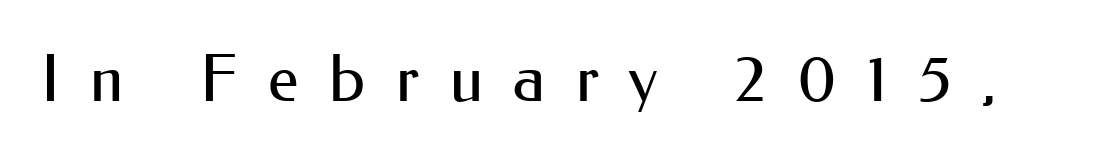
The image shows 65 px regular-weight sans-serif type, upright; set unusually wide letter spacing (+0.47 em), not underlined; medium stroke contrast and a small x-height.
